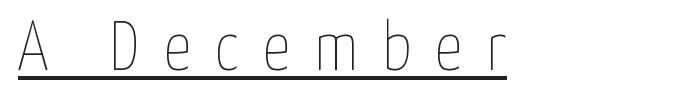
If you drew a ruler down the left edge, every line would touch it. A typesetter would mark this as roman, not italic. Students, observe the line beneath the letters — that is underlining. Weight: regular or lighter. This sample has the flowing, uneven cadence of proportional lettering.
